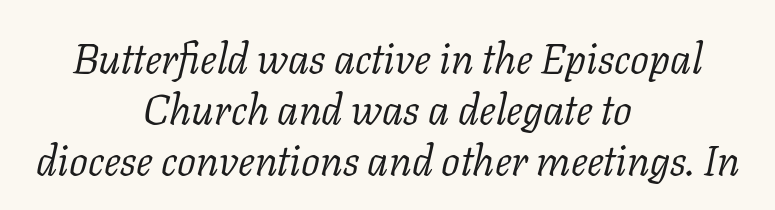
The characters are drawn with everyday or finer stroke widths. In terms of letterform style, serifs are clearly present. Note the varied advance widths — an 'i' is clearly narrower than an 'm'. Check the space under the baseline: it is left empty.
